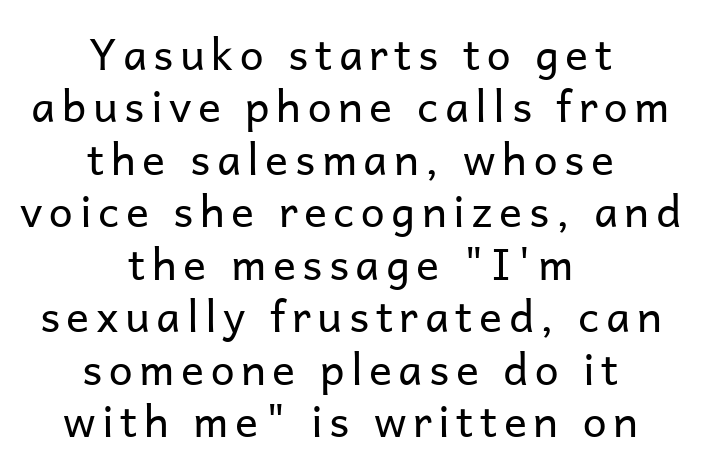
The text was rendered using a sans face with plain stroke endings. Note the varied advance widths — an 'i' is clearly narrower than an 'm'. These lines stack symmetrically, like a column narrowing and widening about its center. Stems here are at most as thick as an everyday book face.
